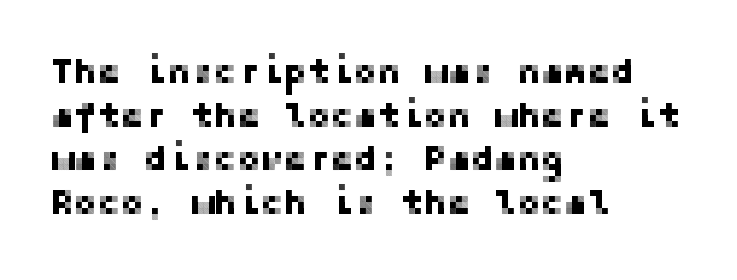
{"serif": "no", "italic": "no", "width": "normal", "stroke_contrast": "low", "x_height": "medium", "underline": "no", "align": "left", "line_spacing": "normal", "line_spacing_ratio": 1.25, "letter_spacing": "normal", "letter_spacing_em": 0.0, "glyph_px": 35}
